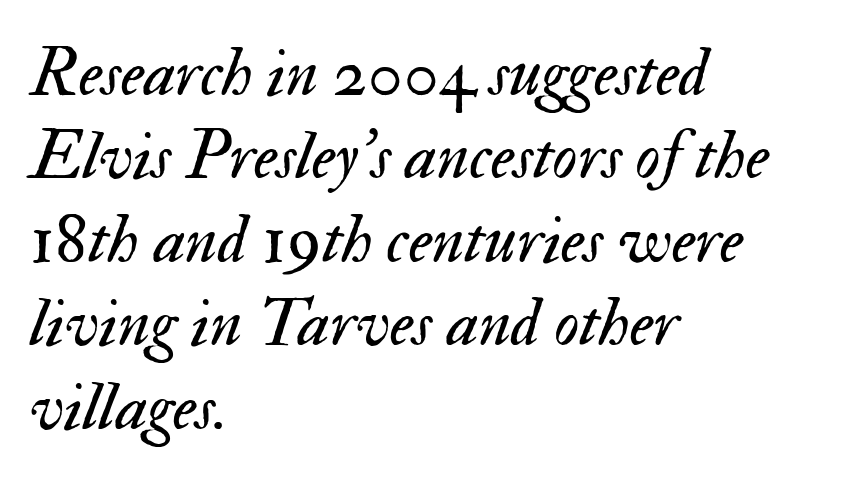
{"italic": "yes", "lean": "right", "slant_degrees": 17, "bold": "no", "weight": "regular", "width": "normal", "stroke_contrast": "medium", "x_height": "small", "monospaced": "no", "underline": "no", "align": "left", "line_spacing_ratio": 1.21, "letter_spacing": "normal", "letter_spacing_em": 0.0, "glyph_px": 69}
